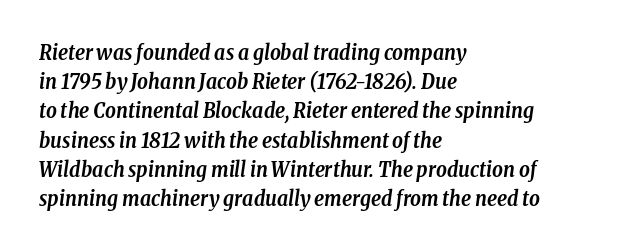
Nobody touched the tracking dial on this one. These lines sit exactly where default settings would place them. Stroke thickness is high; the sample reads as a true bold. Is the block centered? No — it sits flush against the left margin. Style check: oblique. Unmarked baselines from the first word to the last.
